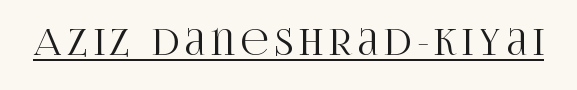
The image shows 37 px condensed serif type, upright; set underlined; high stroke contrast and a large x-height.
